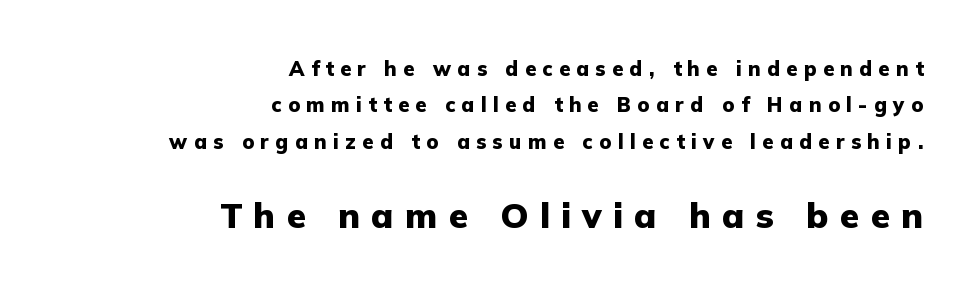
Do the characters align in a grid? No, the font is proportional. Only glyphs here, with clear space below each row. This is heavy type, rendered in bold. You get the small type first, then a jump to larger type.
